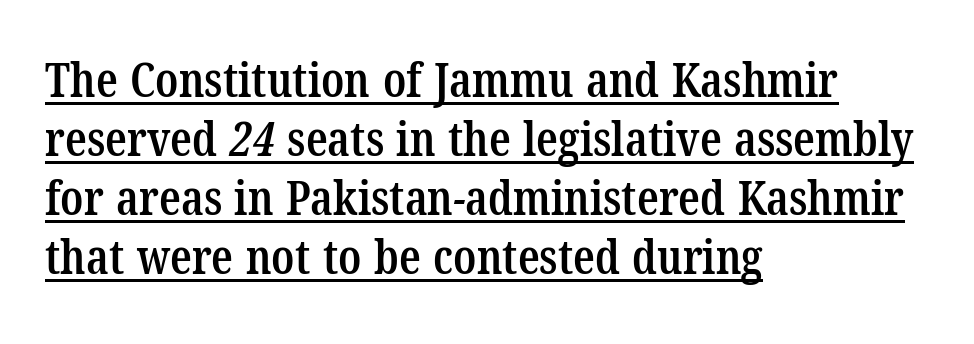
{"serif": "yes", "bold": "semi", "weight": "semibold", "width": "condensed", "stroke_contrast": "low", "x_height": "medium", "monospaced": "no", "underline": "yes", "align": "left", "line_spacing_ratio": 1.23, "letter_spacing": "normal", "letter_spacing_em": 0.0, "glyph_px": 48}
